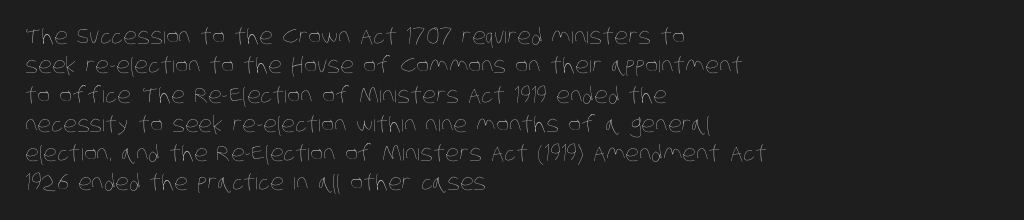
The image shows 22 px text type; set left-aligned, normal line spacing (1.33x), normal letter spacing, not underlined.
